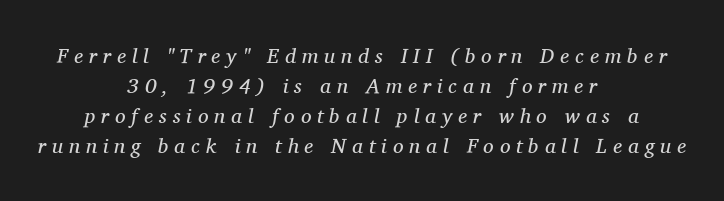
Q: Is the text bold? A: No.
Q: Is the text italic (slanted)? A: Yes, it leans right by about 11 degrees.
Q: Is the text underlined? A: No.
Q: How is the paragraph aligned? A: Centered.
Q: Is the spacing between letters normal or unusually wide? A: Unusually wide.
Q: Is the spacing between lines tight, normal or loose? A: Normal.
